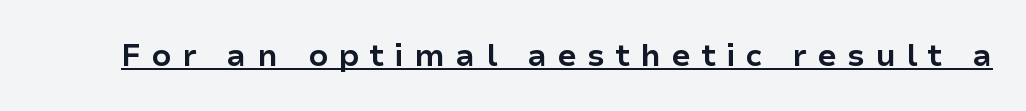
The image shows 31 px bold sans-serif type, upright; set unusually wide letter spacing (+0.33 em), underlined; low stroke contrast and a medium x-height.
